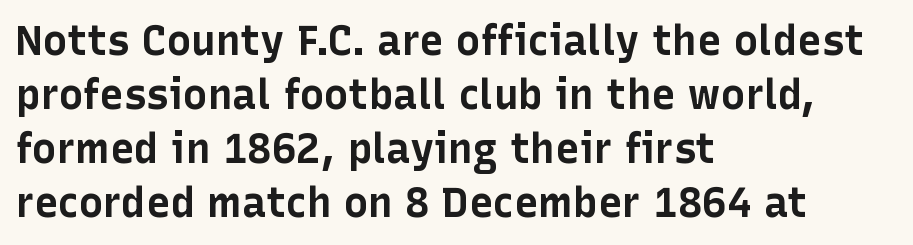
Q: Is the text bold? A: Yes.
Q: Is the text italic (slanted)? A: No, it is upright.
Q: Is the typeface a serif or a sans-serif typeface? A: Sans-serif.
Q: Is the text underlined? A: No.
Q: How is the paragraph aligned? A: Left-aligned.
Q: Is the spacing between letters normal or unusually wide? A: Normal.
Q: Is the spacing between lines tight, normal or loose? A: Normal.
Q: Width (condensed, normal, or wide)? A: Normal.
Q: Stroke contrast? A: Low.
Q: x-height? A: Medium.
Q: Monospaced? A: No.
